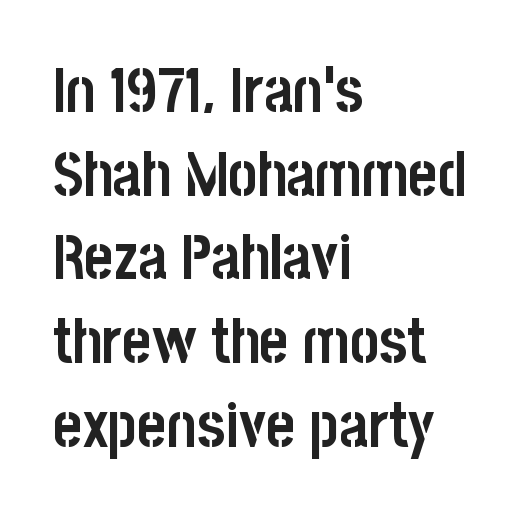
The image shows 62 px semibold, condensed sans-serif type, upright; set left-aligned, normal line spacing (1.35x), normal letter spacing, not underlined; low stroke contrast and a large x-height.
